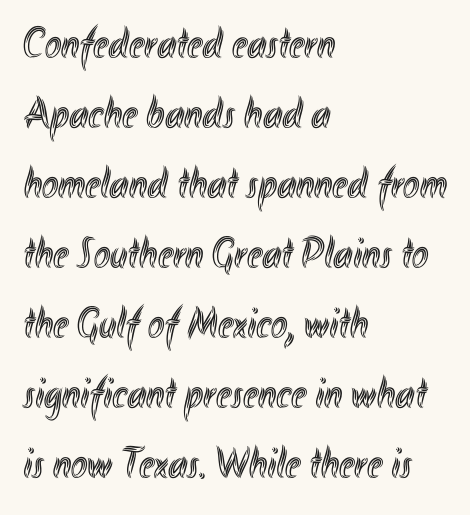
Q: Is the text italic (slanted)? A: Yes.
Q: Is the text underlined? A: No.
Q: How is the paragraph aligned? A: Left-aligned.
Q: Is the spacing between letters normal or unusually wide? A: Normal.
Q: Is the spacing between lines tight, normal or loose? A: Normal.
Q: Width (condensed, normal, or wide)? A: Condensed.
Q: x-height? A: Small.
Q: Monospaced? A: No.
